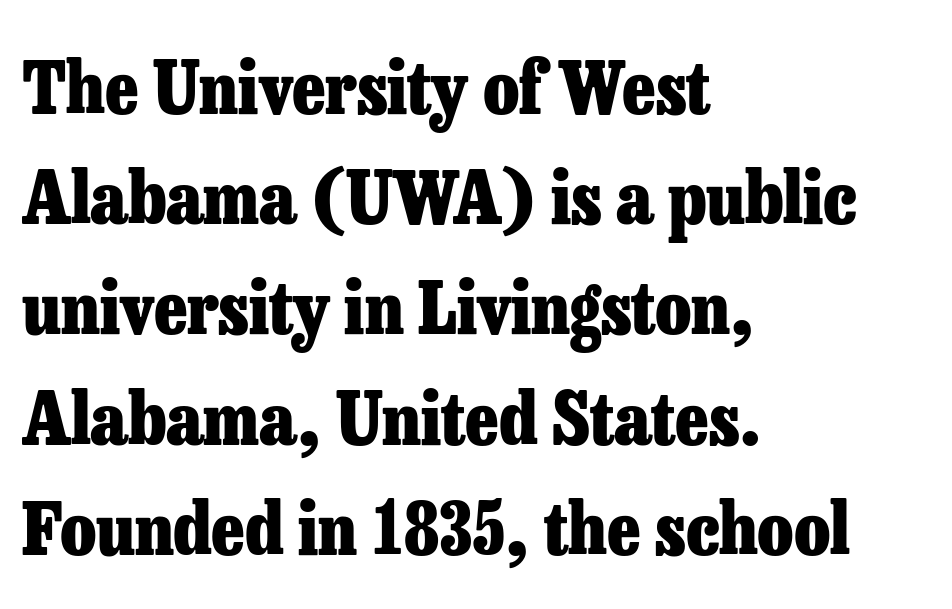
The image shows 73 px heavy serif type, upright; set left-aligned, normal line spacing (1.51x), normal letter spacing, not underlined; low stroke contrast and a medium x-height.
